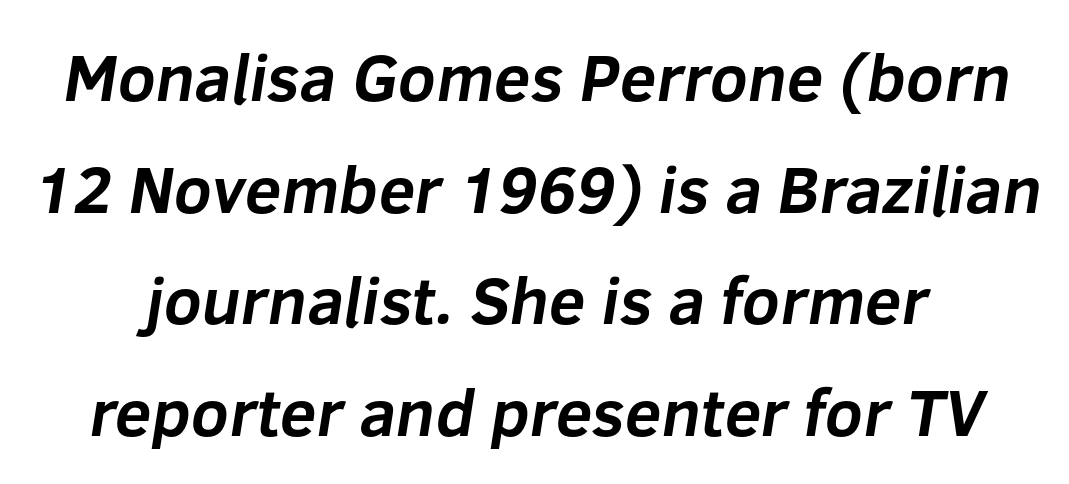
The image shows 66 px bold sans-serif type; set centered, normal line spacing (1.69x), normal letter spacing, not underlined; low stroke contrast and a medium x-height.
